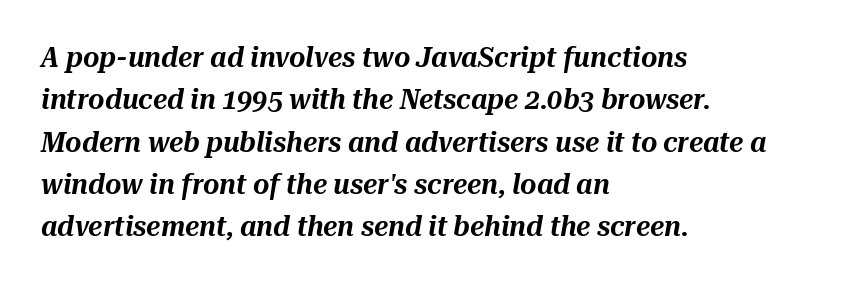
{"italic": "yes", "lean": "right", "slant_degrees": 10, "width": "normal", "stroke_contrast": "medium", "x_height": "medium", "monospaced": "no", "underline": "no", "align": "left", "line_spacing": "normal", "line_spacing_ratio": 1.51, "letter_spacing": "normal", "letter_spacing_em": 0.0, "glyph_px": 28}
